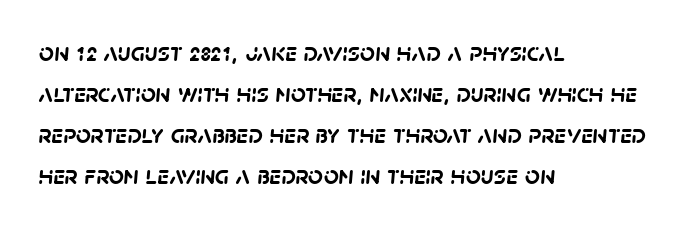
The rendering uses a moderate line-height, typical for paragraphs. The strokes are fattened all the way to bold. There is no visible air inserted between adjacent glyphs. A bare baseline throughout the passage. Line beginnings align vertically; line endings do not.
